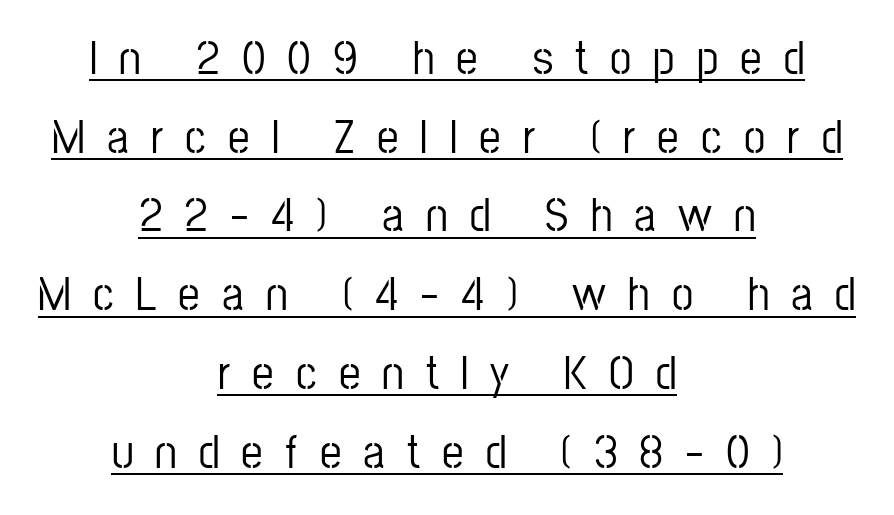
The image shows 48 px condensed sans-serif type, upright; set centered, normal line spacing (1.64x), unusually wide letter spacing (+0.46 em), underlined; low stroke contrast and a medium x-height.
